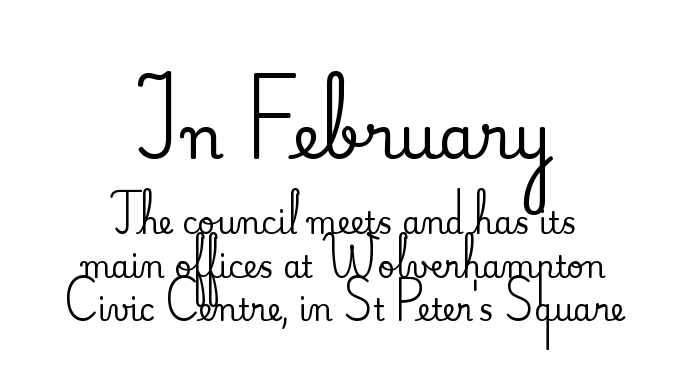
The image shows 60 px serif type, upright; set centered, normal line spacing (1.44x), normal letter spacing, not underlined; the first (top) block is 2.0x larger; medium stroke contrast and a small x-height.
